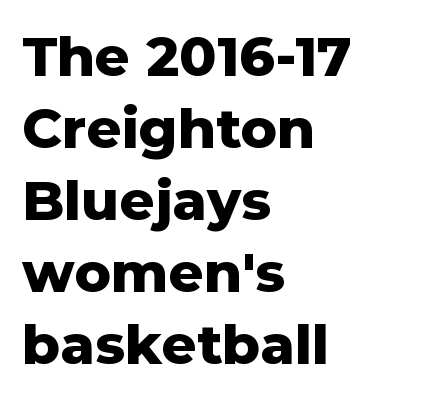
{"serif": "no", "italic": "no", "bold": "yes", "weight": "heavy", "width": "normal", "stroke_contrast": "low", "x_height": "medium", "monospaced": "no", "underline": "no", "align": "left", "line_spacing": "normal", "line_spacing_ratio": 1.31, "letter_spacing": "normal", "letter_spacing_em": 0.0, "glyph_px": 55}
